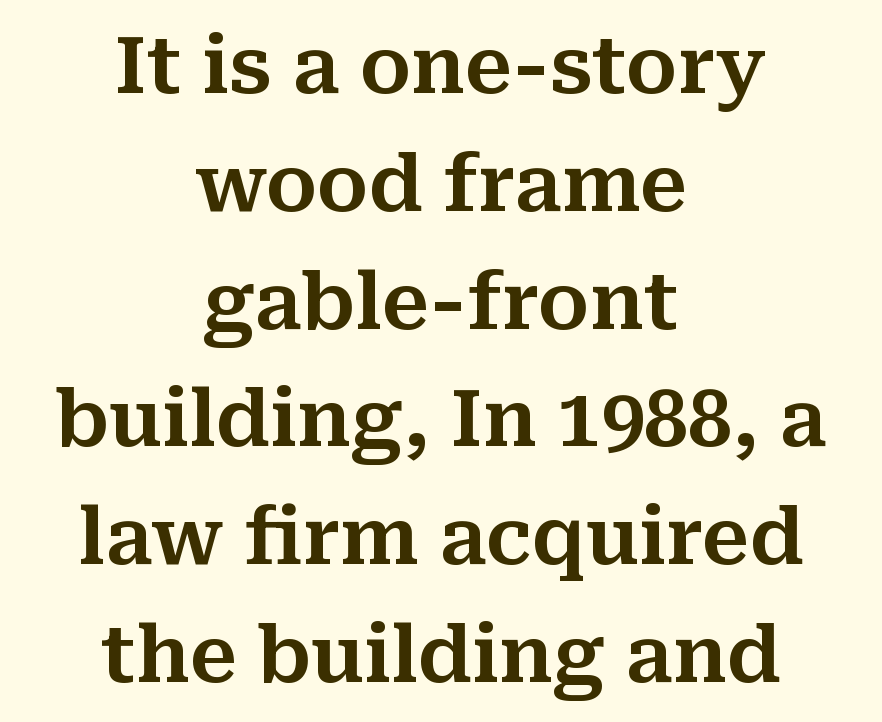
The image shows 78 px serif type, upright; set centered, normal line spacing (1.51x), normal letter spacing, not underlined; medium stroke contrast and a medium x-height.
